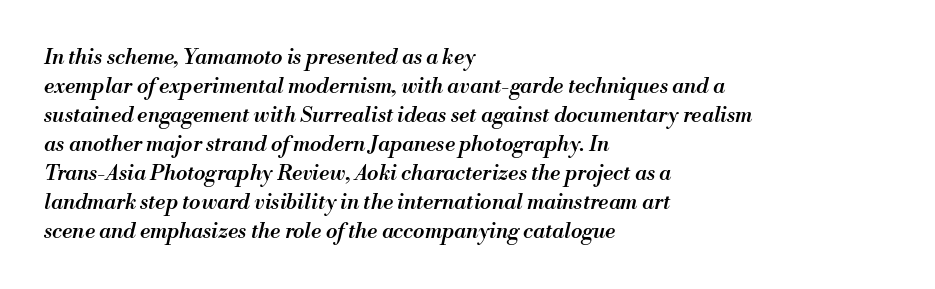
Q: Is the text bold? A: Semi-bold.
Q: Is the text italic (slanted)? A: Yes, it leans right by about 13 degrees.
Q: Is the text underlined? A: No.
Q: How is the paragraph aligned? A: Left-aligned.
Q: Is the spacing between letters normal or unusually wide? A: Normal.
Q: Is the spacing between lines tight, normal or loose? A: Normal.
